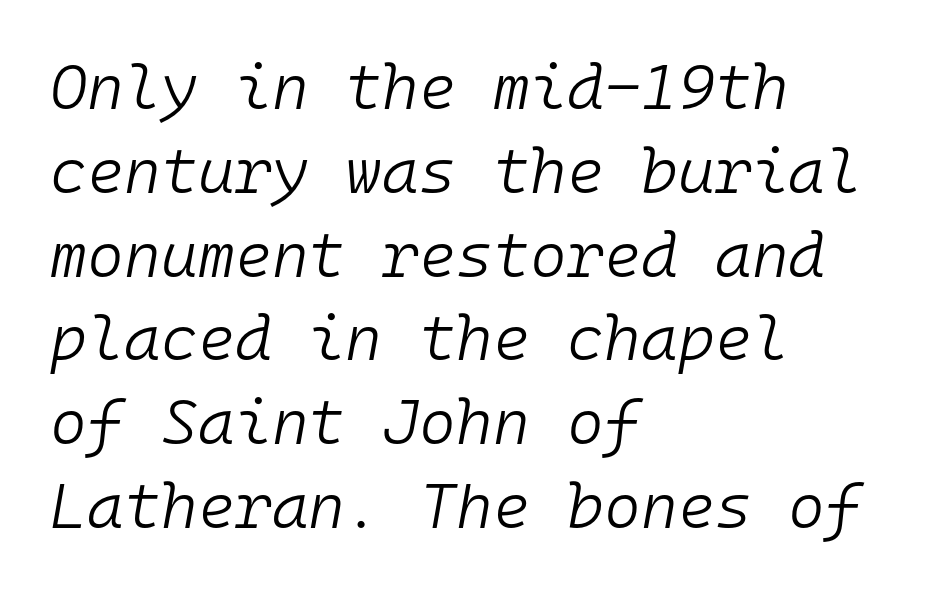
The image shows 63 px light type, italic (leaning right), monospaced; set left-aligned, normal line spacing (1.33x), normal letter spacing, not underlined; low stroke contrast and a medium x-height.
